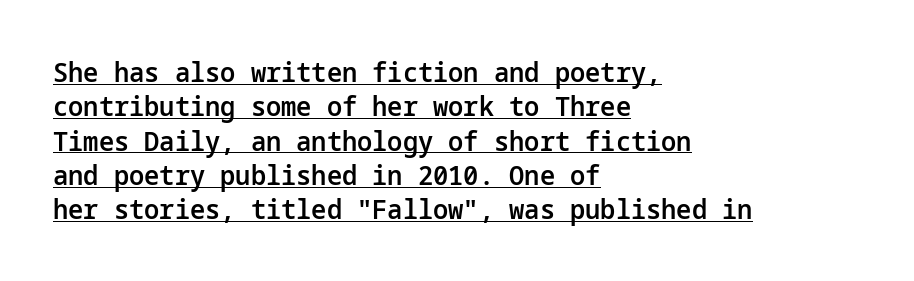
The image shows 27 px text type, upright; set left-aligned, normal line spacing (1.27x), normal letter spacing, underlined.
